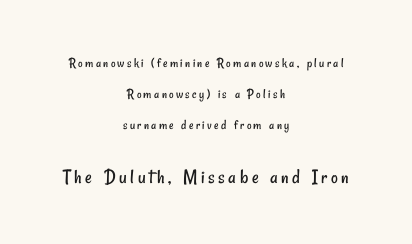
{"bold": "no", "underline": "no", "align": "center", "line_spacing": "loose", "line_spacing_ratio": 2.21, "larger_block": "second", "size_ratio": 1.5, "glyph_px": 21}
